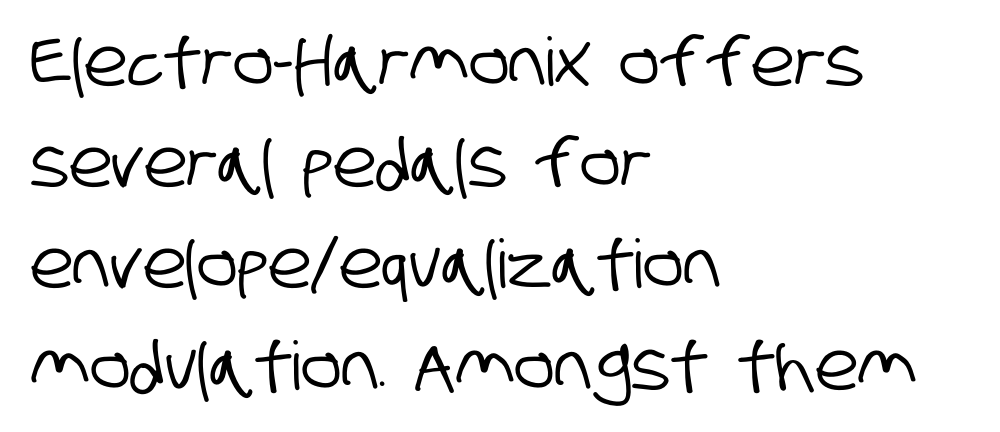
{"serif": "no", "width": "condensed", "stroke_contrast": "low", "x_height": "large", "monospaced": "no", "underline": "no", "align": "left", "line_spacing": "normal", "line_spacing_ratio": 1.51, "letter_spacing": "normal", "letter_spacing_em": 0.0, "glyph_px": 67}
